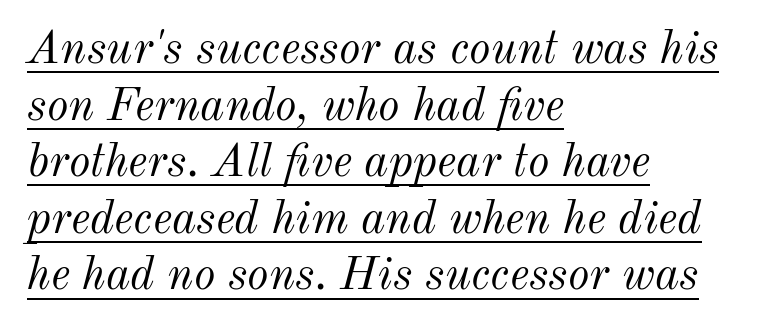
Q: Is the text bold? A: No.
Q: Is the text italic (slanted)? A: Yes, it leans right by about 12 degrees.
Q: Is the text underlined? A: Yes.
Q: How is the paragraph aligned? A: Left-aligned.
Q: Is the spacing between letters normal or unusually wide? A: Normal.
Q: Width (condensed, normal, or wide)? A: Normal.
Q: Stroke contrast? A: Medium.
Q: x-height? A: Small.
Q: Monospaced? A: No.
